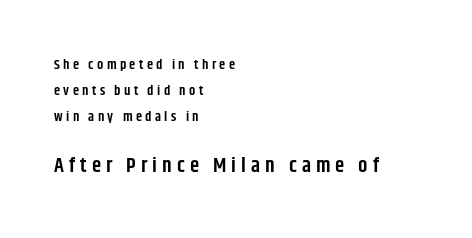
When letters stand straight like this, we call the style roman or upright. You get the small type first, then a jump to larger type. The strip under each line holds only bare page. Typographic density is moderately raised because the face is semibold.
